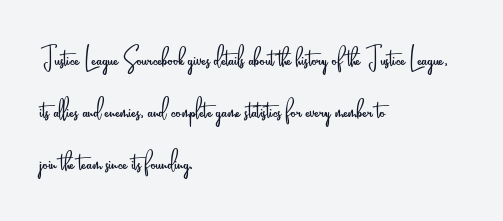
Q: Is the text bold? A: No.
Q: Is the typeface a serif or a sans-serif typeface? A: Sans-serif.
Q: Is the text underlined? A: No.
Q: How is the paragraph aligned? A: Left-aligned.
Q: Is the spacing between letters normal or unusually wide? A: Normal.
Q: Is the spacing between lines tight, normal or loose? A: Normal.
Q: Width (condensed, normal, or wide)? A: Condensed.
Q: Stroke contrast? A: Low.
Q: x-height? A: Small.
Q: Monospaced? A: No.
